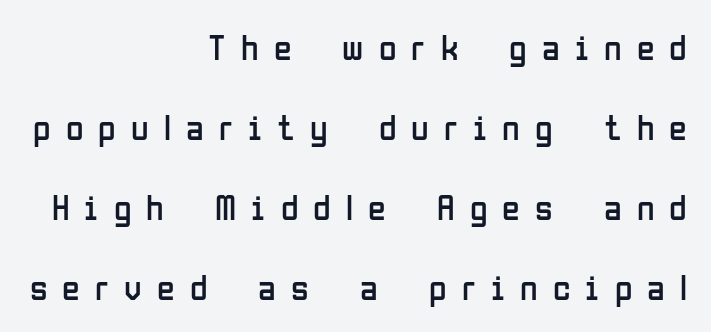
{"serif": "no", "italic": "no", "bold": "no", "weight": "regular", "width": "condensed", "stroke_contrast": "low", "x_height": "medium", "monospaced": "no", "underline": "no", "align": "right", "line_spacing": "loose", "line_spacing_ratio": 2.22, "letter_spacing": "wide", "letter_spacing_em": 0.42, "glyph_px": 36}
